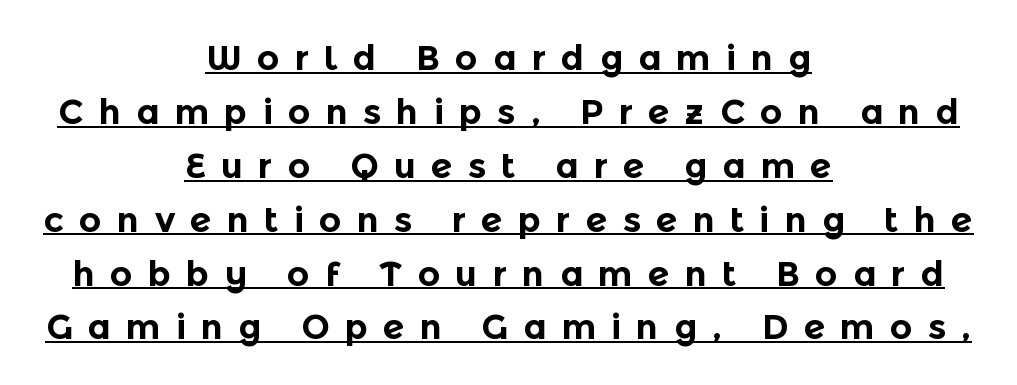
The passage shown is underscored from start to finish. The paragraph has two soft edges and a firm central axis. If you drew a line through each stem, it would be perfectly vertical. Spacing between characters has been opened up far beyond the box default. The text was rendered using a sans face with plain stroke endings.
